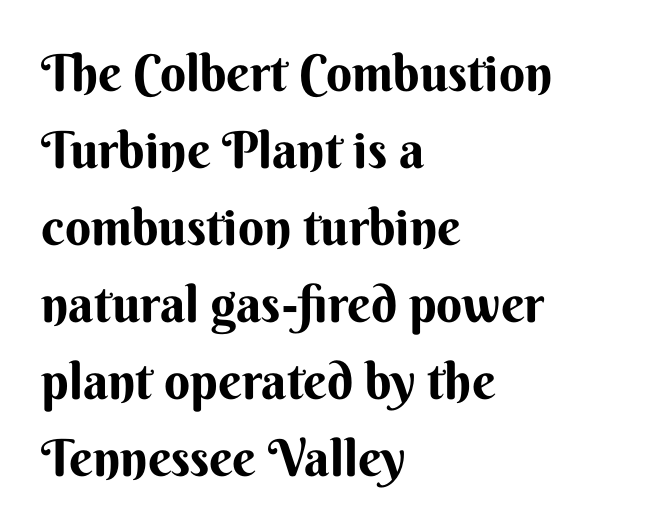
Q: Is the text bold? A: Yes.
Q: Is the text italic (slanted)? A: No, it is upright.
Q: Is the typeface a serif or a sans-serif typeface? A: Sans-serif.
Q: Is the text underlined? A: No.
Q: How is the paragraph aligned? A: Left-aligned.
Q: Is the spacing between letters normal or unusually wide? A: Normal.
Q: Is the spacing between lines tight, normal or loose? A: Normal.
Q: Width (condensed, normal, or wide)? A: Normal.
Q: Stroke contrast? A: Medium.
Q: x-height? A: Small.
Q: Monospaced? A: No.
